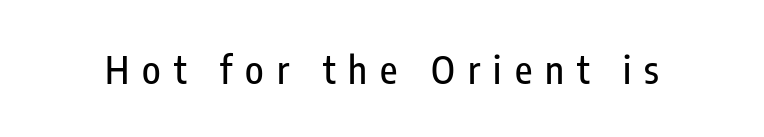
The image shows 38 px condensed sans-serif type, upright; set unusually wide letter spacing (+0.34 em), not underlined; low stroke contrast and a medium x-height.
